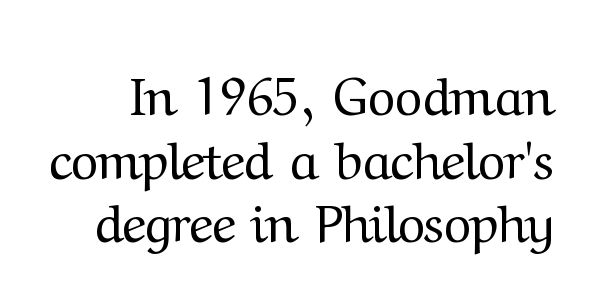
Q: Is the text bold? A: No.
Q: Is the text italic (slanted)? A: No, it is upright.
Q: Is the typeface a serif or a sans-serif typeface? A: Serif.
Q: Is the text underlined? A: No.
Q: Is the spacing between letters normal or unusually wide? A: Normal.
Q: Width (condensed, normal, or wide)? A: Normal.
Q: Stroke contrast? A: Medium.
Q: x-height? A: Medium.
Q: Monospaced? A: No.
